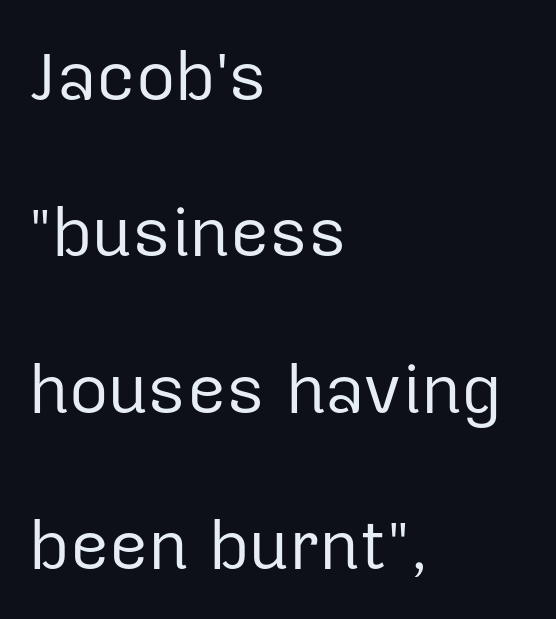
Q: Is the text bold? A: No.
Q: Is the text italic (slanted)? A: No, it is upright.
Q: Is the typeface a serif or a sans-serif typeface? A: Sans-serif.
Q: Is the text underlined? A: No.
Q: How is the paragraph aligned? A: Left-aligned.
Q: Is the spacing between letters normal or unusually wide? A: Normal.
Q: Is the spacing between lines tight, normal or loose? A: Loose.
Q: Width (condensed, normal, or wide)? A: Normal.
Q: Stroke contrast? A: Low.
Q: x-height? A: Medium.
Q: Monospaced? A: No.
